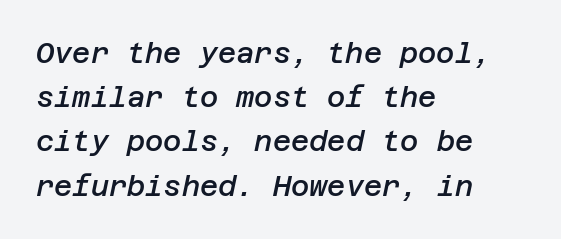
{"italic": "yes", "lean": "right", "slant_degrees": 12, "bold": "semi", "weight": "semibold", "width": "normal", "stroke_contrast": "low", "x_height": "large", "underline": "no", "align": "left", "line_spacing": "normal", "line_spacing_ratio": 1.58, "letter_spacing": "normal", "letter_spacing_em": 0.0, "glyph_px": 28}
